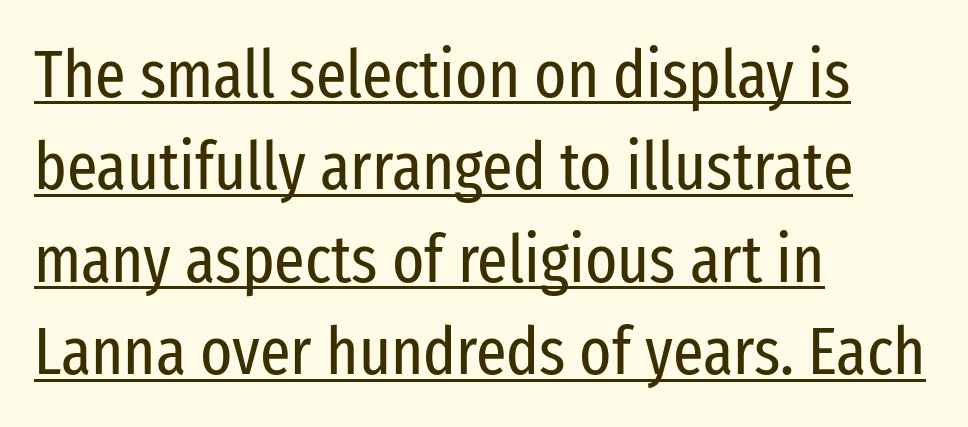
{"serif": "no", "italic": "no", "bold": "no", "weight": "regular", "width": "condensed", "stroke_contrast": "low", "x_height": "medium", "monospaced": "no", "underline": "yes", "align": "left", "line_spacing": "normal", "line_spacing_ratio": 1.38, "letter_spacing": "normal", "letter_spacing_em": 0.0, "glyph_px": 67}
